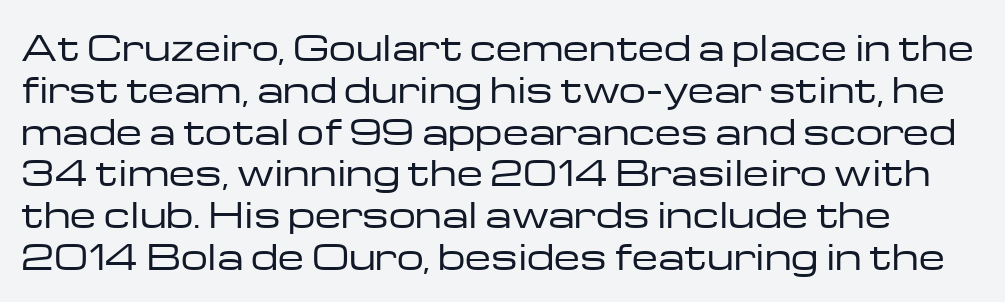
{"serif": "no", "italic": "no", "bold": "no", "weight": "regular", "width": "wide", "stroke_contrast": "low", "x_height": "medium", "monospaced": "no", "underline": "no", "line_spacing_ratio": 1.23, "letter_spacing": "normal", "letter_spacing_em": 0.0, "glyph_px": 34}
